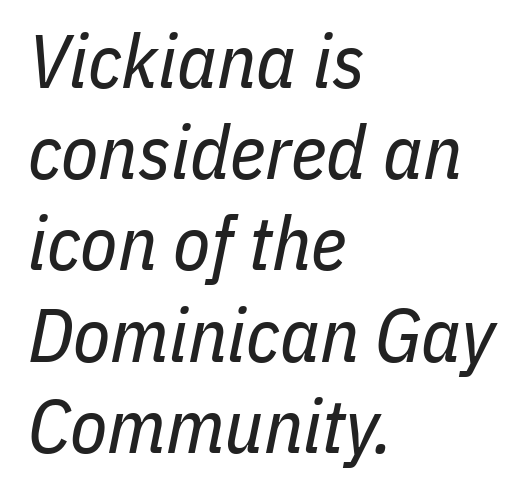
{"italic": "yes", "lean": "right", "slant_degrees": 11, "bold": "no", "weight": "regular", "width": "condensed", "stroke_contrast": "low", "x_height": "medium", "monospaced": "no", "underline": "no", "align": "left", "line_spacing_ratio": 1.2, "letter_spacing": "normal", "letter_spacing_em": 0.0, "glyph_px": 76}
